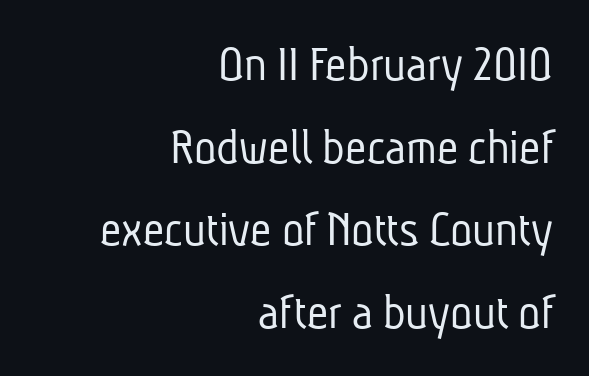
{"serif": "no", "bold": "no", "weight": "light", "width": "condensed", "stroke_contrast": "low", "x_height": "medium", "monospaced": "no", "underline": "no", "align": "right", "line_spacing": "normal", "line_spacing_ratio": 1.59, "letter_spacing": "normal", "letter_spacing_em": 0.0, "glyph_px": 52}
